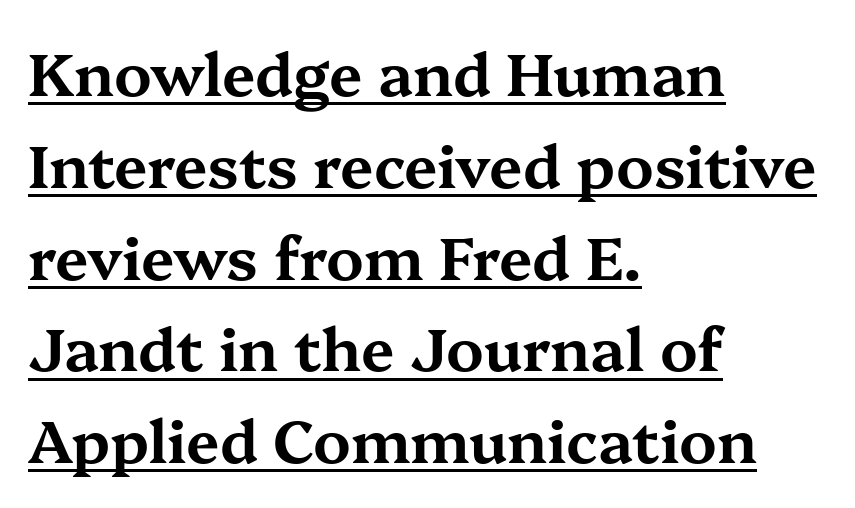
The image shows 60 px wide serif type, upright; set left-aligned, normal line spacing (1.53x), normal letter spacing, underlined; medium stroke contrast and a medium x-height.
